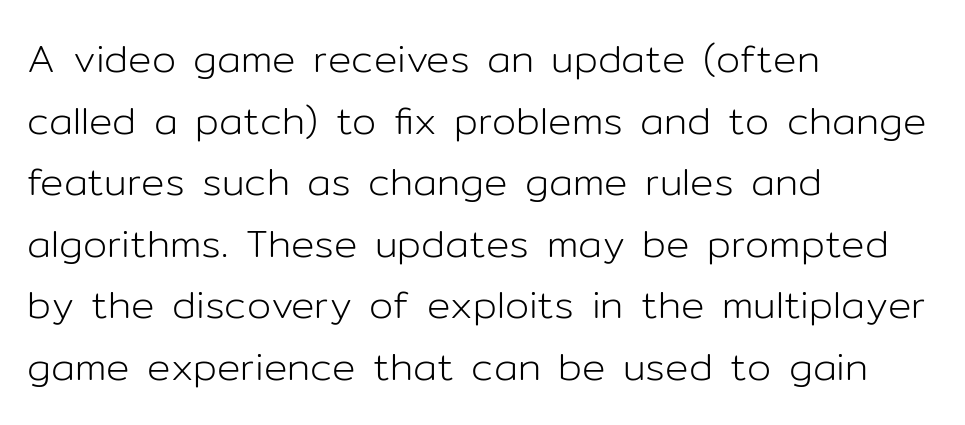
The image shows 39 px light sans-serif type, upright; set left-aligned, normal line spacing (1.58x), normal letter spacing, not underlined; low stroke contrast and a medium x-height.
